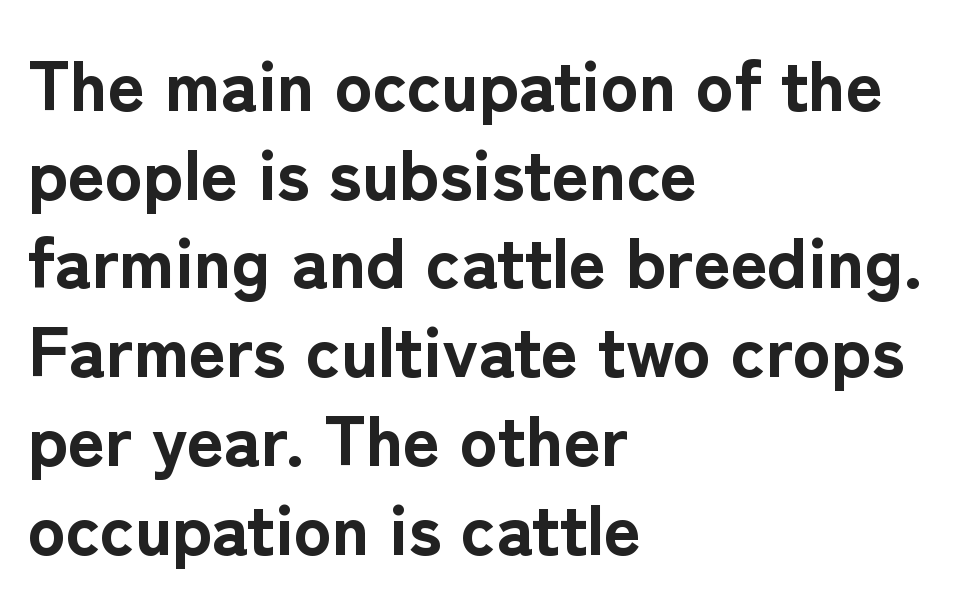
Type without underlining. Unlike italic type, these characters show no tilt at all. Line spacing here is normal. I'd call this a sans setting — the letters go barefoot. Horizontal alignment here is leftward, the default for most running prose. Tracking here is standard; glyphs follow each other at the usual distance.
